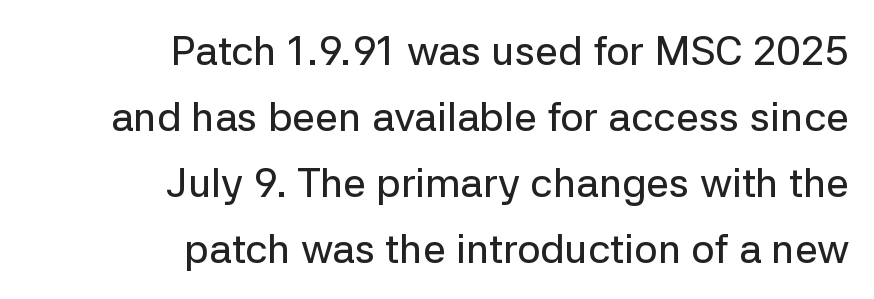
{"serif": "no", "italic": "no", "width": "normal", "stroke_contrast": "low", "x_height": "medium", "monospaced": "no", "underline": "no", "align": "right", "line_spacing": "normal", "line_spacing_ratio": 1.61, "letter_spacing": "normal", "letter_spacing_em": 0.0, "glyph_px": 41}
